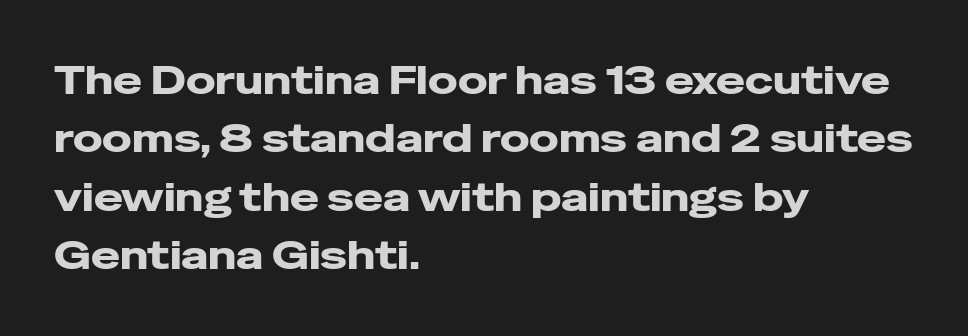
The image shows 39 px wide sans-serif type, upright; set left-aligned, normal line spacing (1.5x), normal letter spacing, not underlined; low stroke contrast and a medium x-height.
